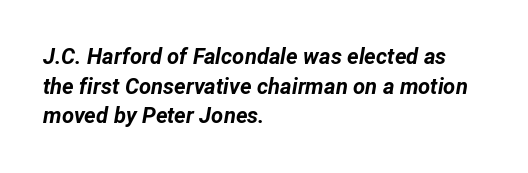
Is the type slanted? Yes — the strokes lean at a clear angle. The paragraph has a hard left edge and a soft right edge. Bare-footed words on every line. There is no visible air inserted between adjacent glyphs. Rows of type keep a routine distance in the vertical direction.
